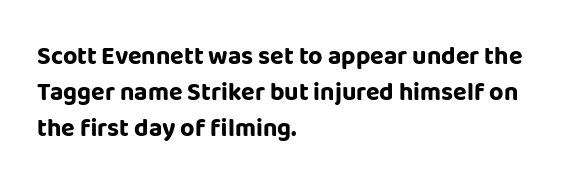
{"italic": "no", "bold": "yes", "underline": "no", "align": "left", "line_spacing": "normal", "line_spacing_ratio": 1.45, "letter_spacing": "normal", "letter_spacing_em": 0.0, "glyph_px": 25}
